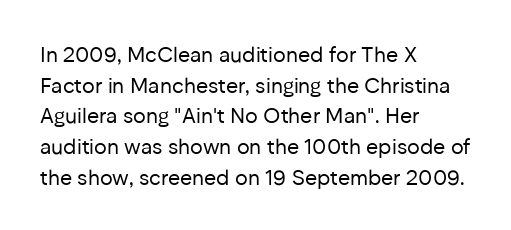
The strip under each line holds only bare page. The lines in this sample share a left origin and differ only in where they stop. The block of text has a typical density, with ordinary space between rows. A typesetter would call this zero additional tracking. Each stroke keeps to a modest, everyday thickness or less. Style check: upright.
